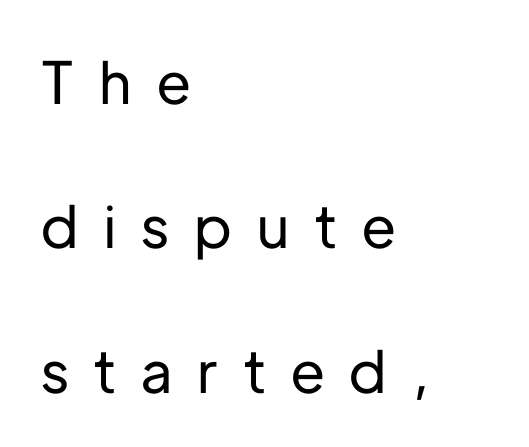
The rendering shows plain stroke endings on the letterforms — a sans-serif design. The zone under the glyphs is completely vacant. Letter spacing: wide. In terms of leading, this rendering errs on the spacious side. Rendered with straight, roman letterforms. Visually the block forms a straight wall on the left and a jagged coastline on the right.
